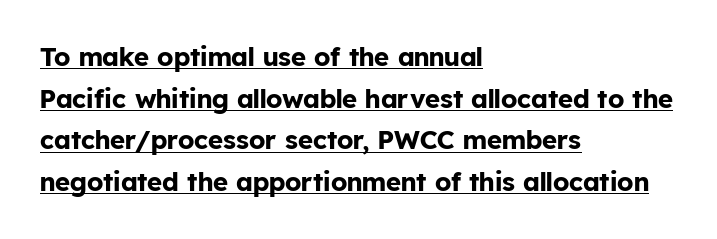
A typesetter would mark this as roman, not italic. Has an underline been added? It has. Heft: maximum for text — a bold. Baseline-to-baseline distance is the conventional proportion of letter height. Compared with a centered layout, this one pins lines to the left instead.
